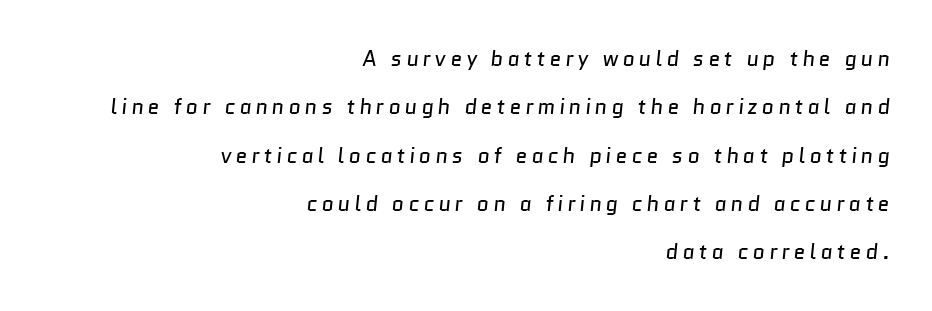
Display-style spreading of the glyphs; the letterfit is very open. Horizontally, the lines are justified to the trailing edge only. Does the leading feel generous? Absolutely, it's lavish. Words float on clear page, feet unadorned. The face looks like a standard text weight, possibly lighter.
